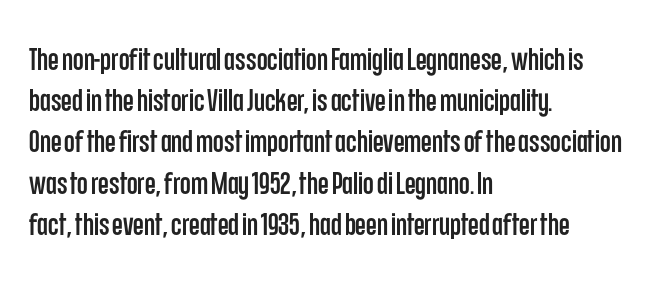
{"serif": "no", "italic": "no", "width": "condensed", "stroke_contrast": "low", "x_height": "large", "monospaced": "no", "underline": "no", "align": "left", "line_spacing": "normal", "line_spacing_ratio": 1.33, "letter_spacing": "normal", "letter_spacing_em": 0.0, "glyph_px": 31}
